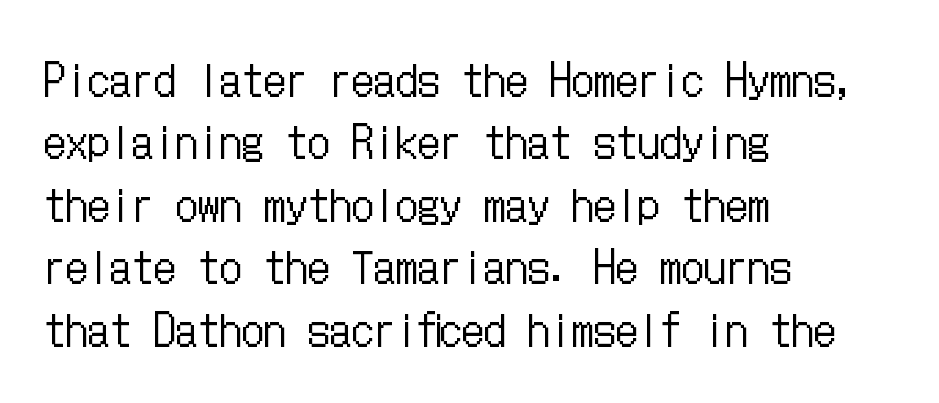
The image shows 44 px regular-weight, condensed type, upright; set left-aligned, normal line spacing (1.42x), normal letter spacing, not underlined; low stroke contrast and a medium x-height.
